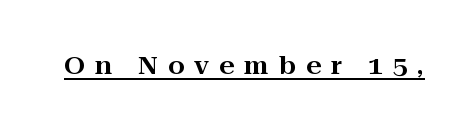
The image shows 24 px text type, upright; set unusually wide letter spacing (+0.41 em), underlined.
